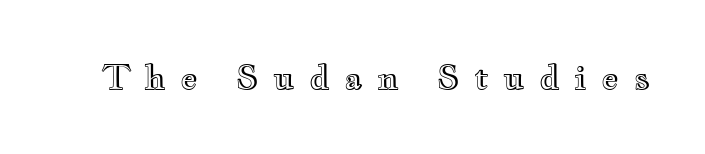
Type without underlining. Varying glyph widths throughout — classic text-font behaviour. Students, note that the glyphs here are deliberately spaced far apart. Posture: vertical.
